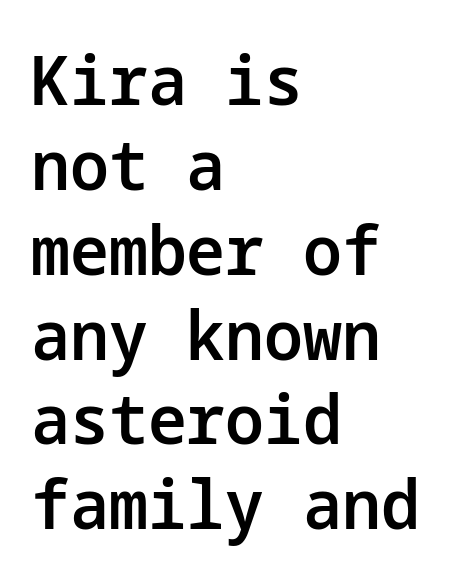
The image shows 69 px semibold sans-serif type, upright; set left-aligned, line spacing 1.23x, normal letter spacing, not underlined; low stroke contrast and a medium x-height.
